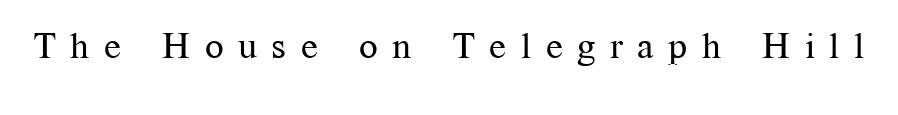
{"serif": "yes", "italic": "no", "bold": "no", "weight": "regular", "width": "normal", "stroke_contrast": "medium", "x_height": "medium", "monospaced": "no", "underline": "no", "letter_spacing": "wide", "letter_spacing_em": 0.39, "glyph_px": 37}
